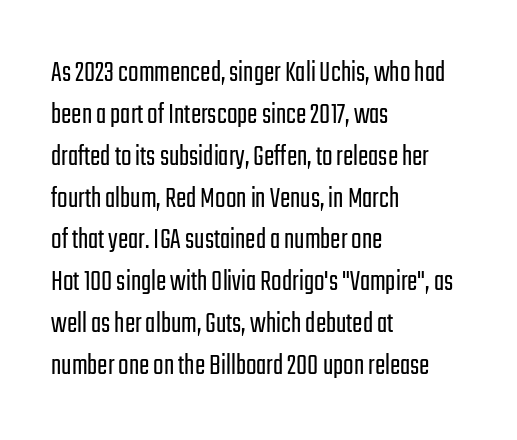
The image shows 31 px light, condensed sans-serif type, upright; set left-aligned, normal line spacing (1.35x), normal letter spacing, not underlined; low stroke contrast and a medium x-height.
